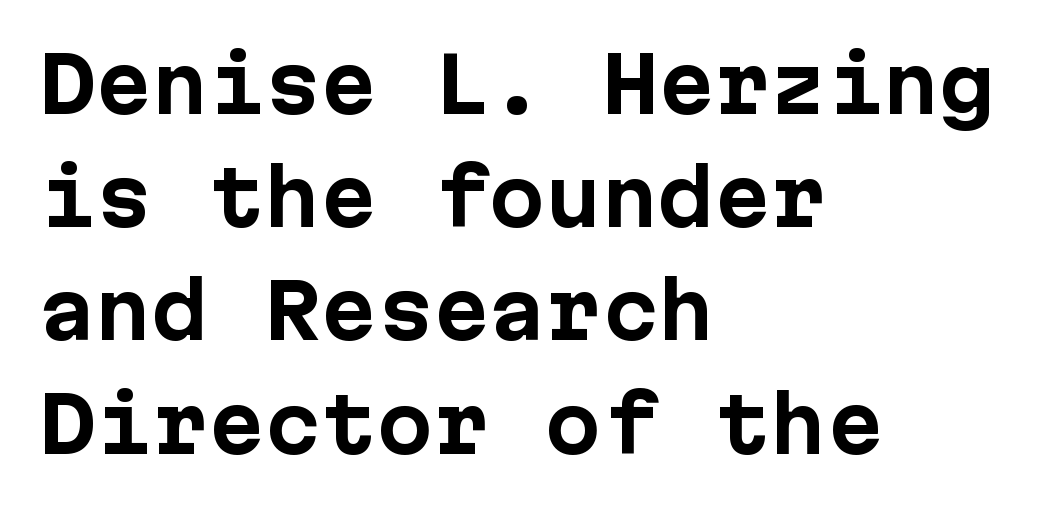
The image shows 75 px bold sans-serif type, upright; set left-aligned, normal line spacing (1.51x), normal letter spacing, not underlined; low stroke contrast and a medium x-height.
